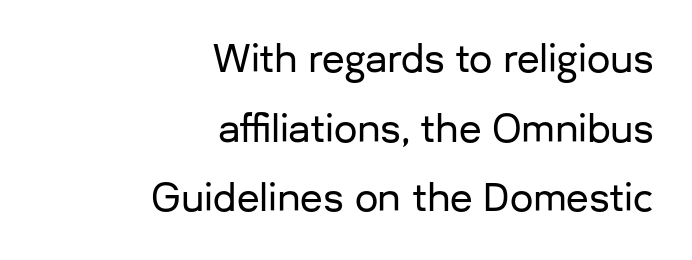
The image shows 37 px sans-serif type, upright; set right-aligned, line spacing 1.88x, normal letter spacing, not underlined; low stroke contrast and a medium x-height.
